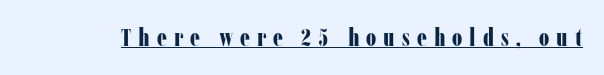
{"italic": "no", "bold": "yes", "underline": "yes", "letter_spacing": "wide", "letter_spacing_em": 0.28, "glyph_px": 25}
